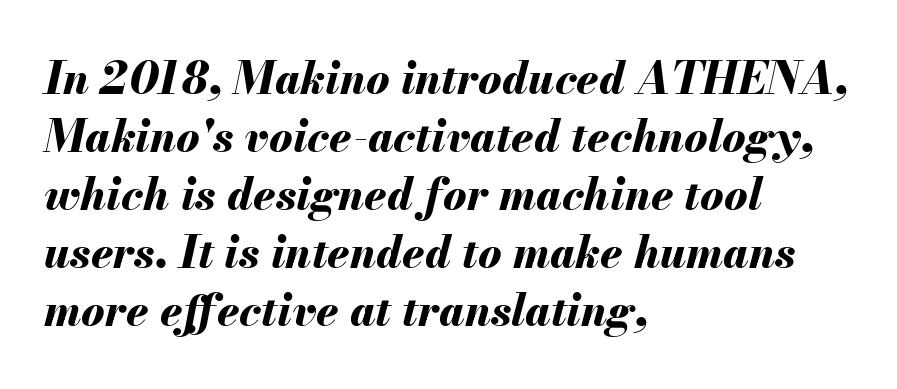
Here the glyphs are tracked normally, forming tight word shapes. Each row of text sits above clean, open space. If you drew a ruler down the left edge, every line would touch it. Evenly set lines give the paragraph a standard silhouette.
